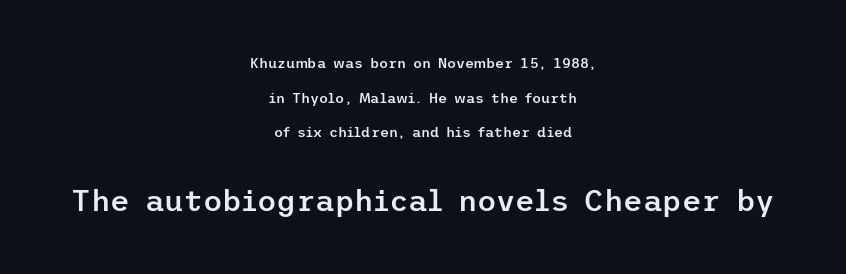
The image shows 30 px semibold sans-serif type, upright; set centered, loose line spacing (2.48x), normal letter spacing, not underlined; the second (bottom) block is 2.14x larger; low stroke contrast and a medium x-height.
